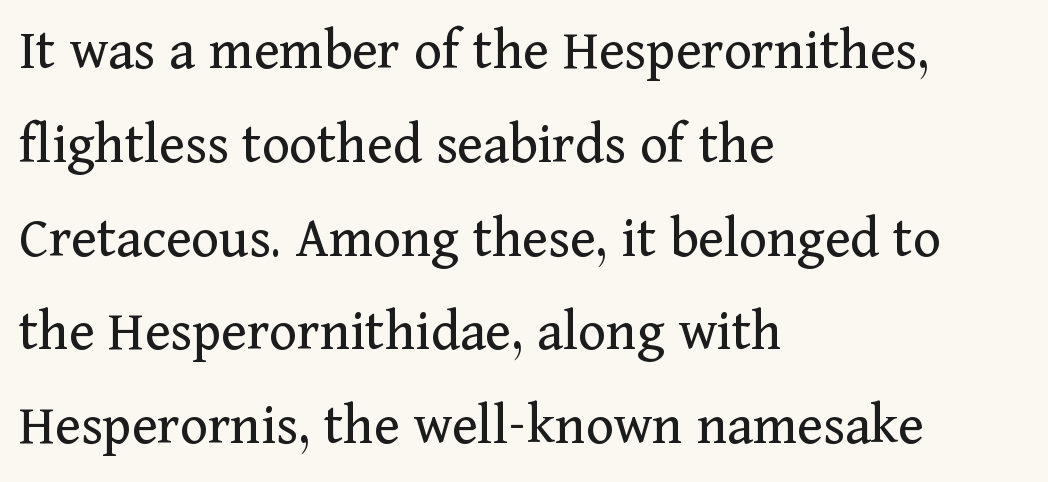
{"serif": "yes", "italic": "no", "bold": "no", "weight": "regular", "width": "normal", "stroke_contrast": "medium", "x_height": "medium", "monospaced": "no", "underline": "no", "align": "left", "line_spacing": "normal", "line_spacing_ratio": 1.59, "letter_spacing": "normal", "letter_spacing_em": 0.0, "glyph_px": 59}
